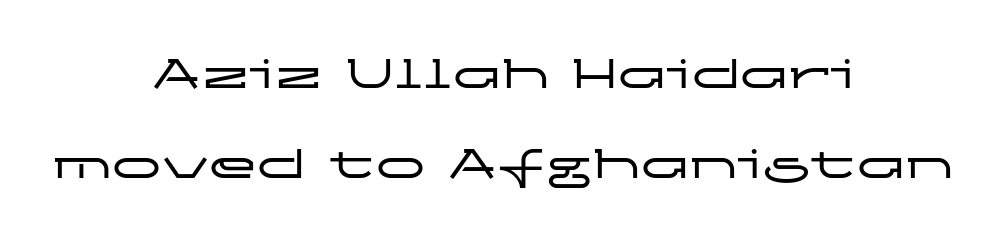
{"serif": "no", "italic": "no", "width": "wide", "stroke_contrast": "low", "x_height": "medium", "monospaced": "no", "underline": "no", "align": "center", "line_spacing_ratio": 1.83, "letter_spacing": "normal", "letter_spacing_em": 0.0, "glyph_px": 49}
